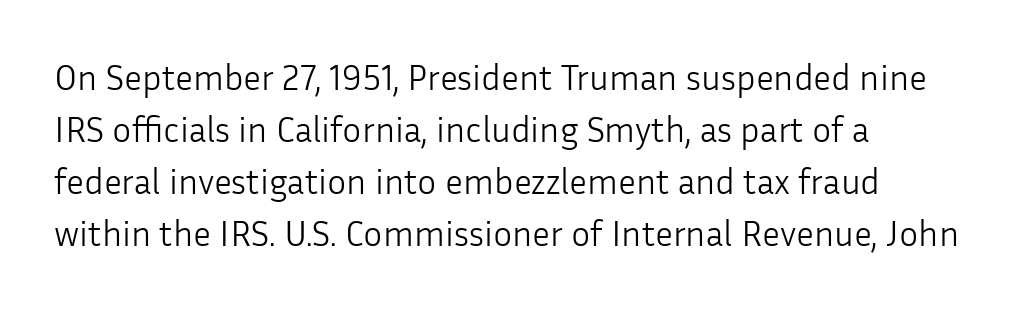
The image shows 36 px light sans-serif type, upright; set left-aligned, normal line spacing (1.44x), normal letter spacing, not underlined; low stroke contrast and a medium x-height.
